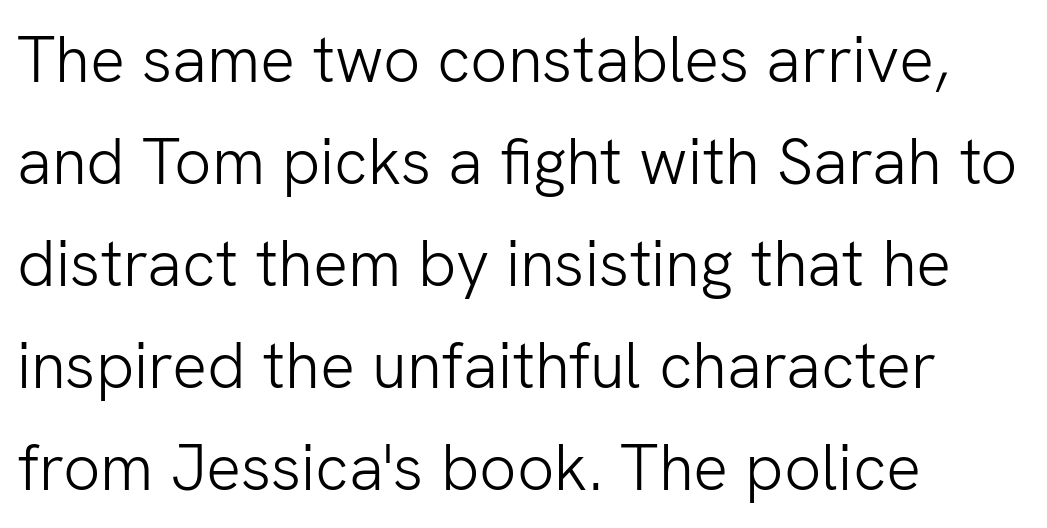
{"serif": "no", "italic": "no", "bold": "no", "weight": "light", "width": "normal", "stroke_contrast": "low", "x_height": "medium", "monospaced": "no", "underline": "no", "align": "left", "line_spacing": "normal", "line_spacing_ratio": 1.57, "letter_spacing": "normal", "letter_spacing_em": 0.0, "glyph_px": 65}
